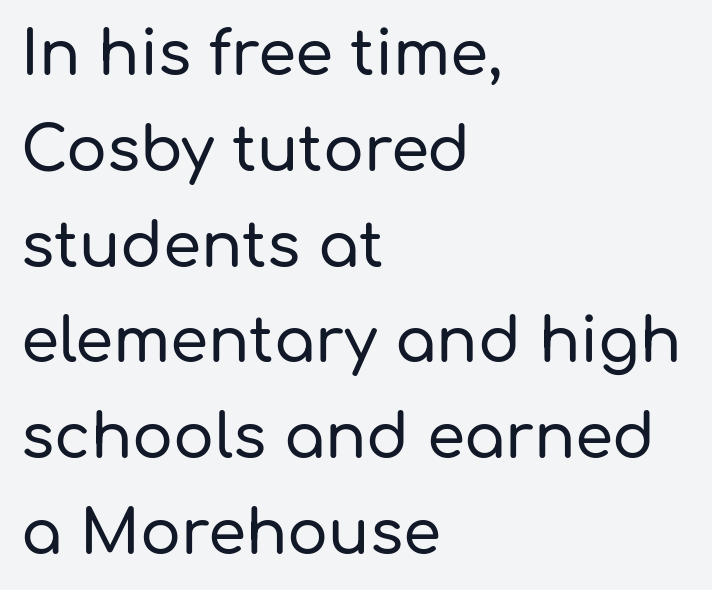
Has an underline been added? It has not. The rendering keeps characters at their native spacing. Notice how descenders clear the ascenders below comfortably — that's standard leading. I'd call this a sans setting — the letters go barefoot.
